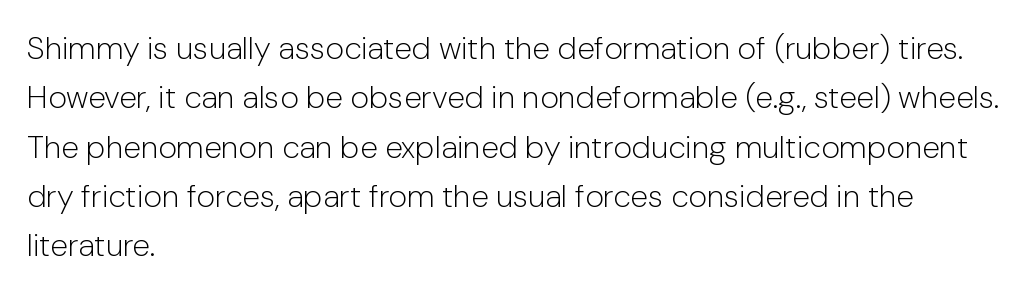
{"serif": "no", "italic": "no", "bold": "no", "weight": "light", "width": "normal", "stroke_contrast": "low", "x_height": "medium", "monospaced": "no", "underline": "no", "align": "left", "line_spacing": "normal", "line_spacing_ratio": 1.54, "letter_spacing": "normal", "letter_spacing_em": 0.0, "glyph_px": 32}
